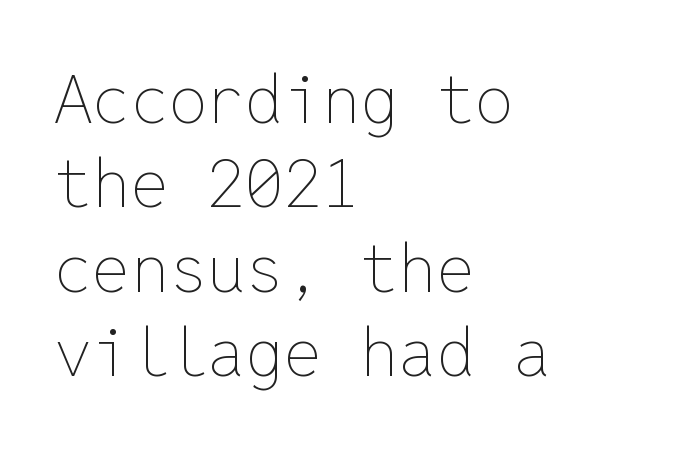
{"italic": "no", "bold": "no", "weight": "thin", "width": "normal", "stroke_contrast": "low", "x_height": "medium", "monospaced": "yes", "underline": "no", "align": "left", "line_spacing_ratio": 1.24, "letter_spacing": "normal", "letter_spacing_em": 0.0, "glyph_px": 68}
